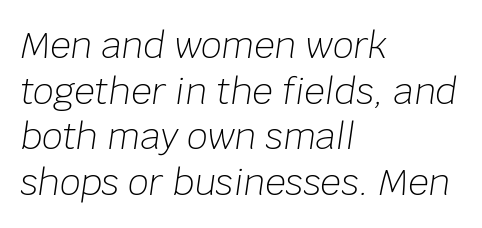
Q: Is the text bold? A: No.
Q: Is the text italic (slanted)? A: Yes, it leans right by about 8 degrees.
Q: Is the text underlined? A: No.
Q: How is the paragraph aligned? A: Left-aligned.
Q: Is the spacing between letters normal or unusually wide? A: Normal.
Q: Is the spacing between lines tight, normal or loose? A: Normal.
Q: Width (condensed, normal, or wide)? A: Normal.
Q: Stroke contrast? A: Low.
Q: x-height? A: Large.
Q: Monospaced? A: No.
